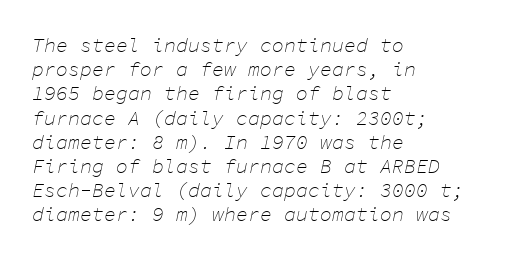
{"italic": "yes", "lean": "right", "slant_degrees": 11, "bold": "no", "underline": "no", "align": "left", "line_spacing_ratio": 1.21, "letter_spacing": "normal", "letter_spacing_em": 0.0, "glyph_px": 20}
